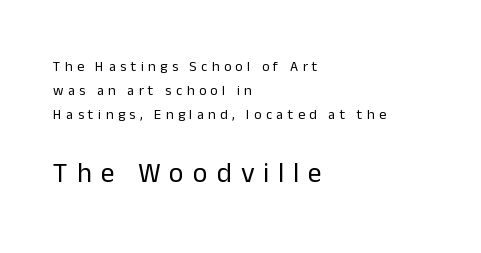
Typesetter's note — lower block bumped up in size, upper block left smaller. A classic flush-left, rag-right setting is used for this passage. The rows are spaced the way most documents space them. Nothing heavy about these letters — not bold at all.
